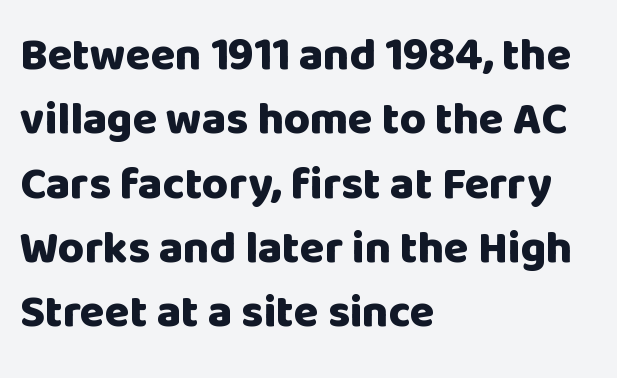
Q: Is the text bold? A: Yes.
Q: Is the text italic (slanted)? A: No, it is upright.
Q: Is the typeface a serif or a sans-serif typeface? A: Sans-serif.
Q: Is the text underlined? A: No.
Q: How is the paragraph aligned? A: Left-aligned.
Q: Is the spacing between letters normal or unusually wide? A: Normal.
Q: Is the spacing between lines tight, normal or loose? A: Normal.
Q: Width (condensed, normal, or wide)? A: Normal.
Q: Stroke contrast? A: Low.
Q: x-height? A: Large.
Q: Monospaced? A: No.
